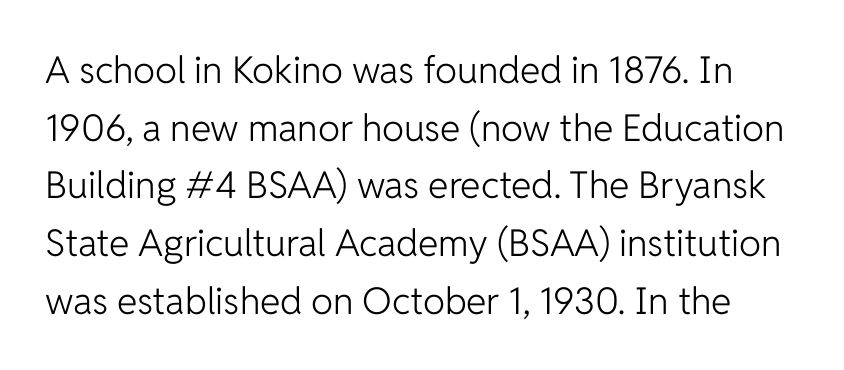
{"serif": "no", "italic": "no", "bold": "no", "weight": "light", "width": "normal", "stroke_contrast": "low", "x_height": "medium", "monospaced": "no", "underline": "no", "line_spacing": "normal", "line_spacing_ratio": 1.56, "letter_spacing": "normal", "letter_spacing_em": 0.0, "glyph_px": 37}
